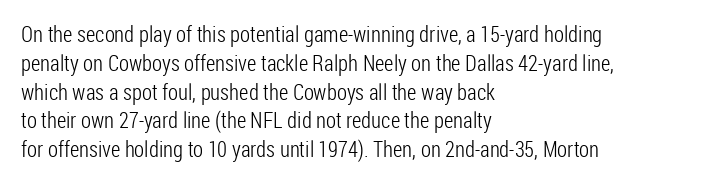
The image shows 22 px text type, upright; set left-aligned, normal line spacing (1.31x), normal letter spacing, not underlined.
